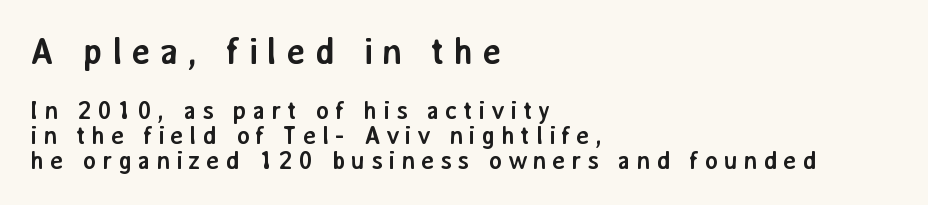
This sample uses a sans-serif face. Here the designer chose a conventional face with non-uniform glyph widths. You can tell it's not italic because the verticals are truly vertical. Here the first block reads like a headline and the second like body copy. Reading down the block, your eye returns to a fixed left position each line.
